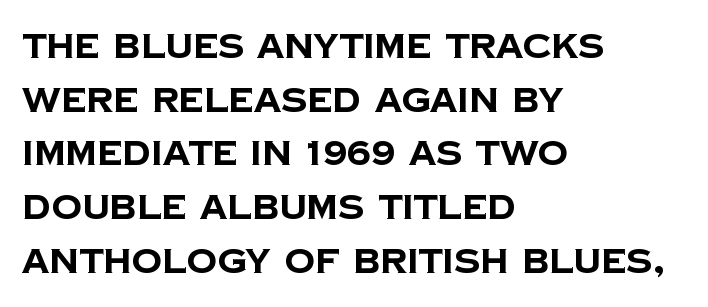
The image shows 34 px bold sans-serif type; set left-aligned, normal line spacing (1.58x), normal letter spacing, not underlined; low stroke contrast and a large x-height.
